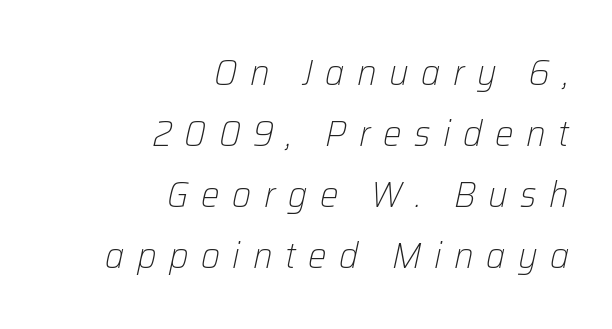
Q: Is the text bold? A: No.
Q: Is the text italic (slanted)? A: Yes, it leans right by about 12 degrees.
Q: Is the text underlined? A: No.
Q: How is the paragraph aligned? A: Right-aligned.
Q: Is the spacing between letters normal or unusually wide? A: Unusually wide.
Q: Is the spacing between lines tight, normal or loose? A: Normal.
Q: Width (condensed, normal, or wide)? A: Normal.
Q: Stroke contrast? A: Low.
Q: x-height? A: Medium.
Q: Monospaced? A: No.
